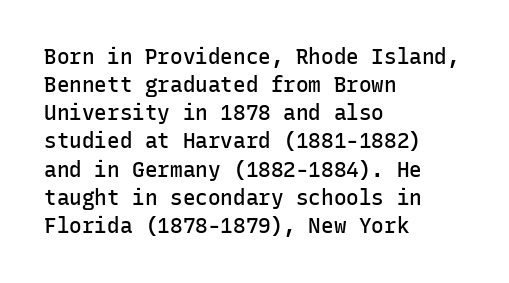
The image shows 21 px text type, upright; set left-aligned, normal line spacing (1.34x), normal letter spacing, not underlined.
